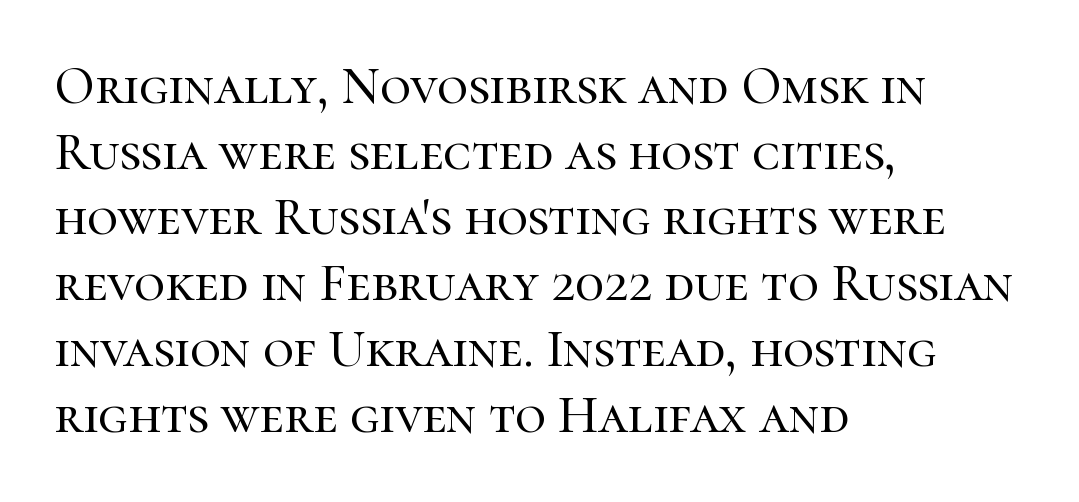
The image shows 53 px serif type, upright; set left-aligned, line spacing 1.24x, normal letter spacing, not underlined; high stroke contrast and a medium x-height.
